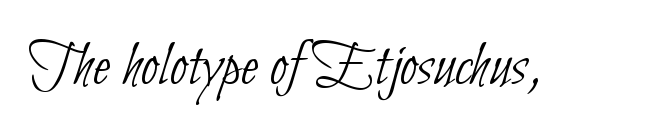
{"serif": "no", "bold": "no", "weight": "thin", "width": "condensed", "stroke_contrast": "low", "x_height": "small", "monospaced": "no", "underline": "no", "letter_spacing": "normal", "letter_spacing_em": 0.0, "glyph_px": 64}
